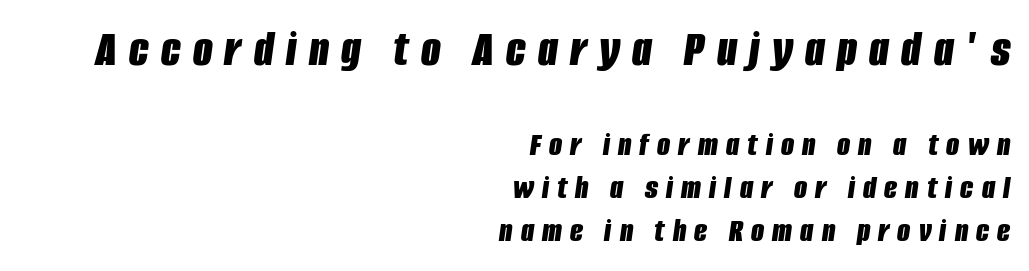
The image shows 51 px bold, condensed type, italic (leaning right); set right-aligned, normal line spacing (1.26x), unusually wide letter spacing (+0.24 em), not underlined; the first (top) block is 1.5x larger; low stroke contrast and a large x-height.
